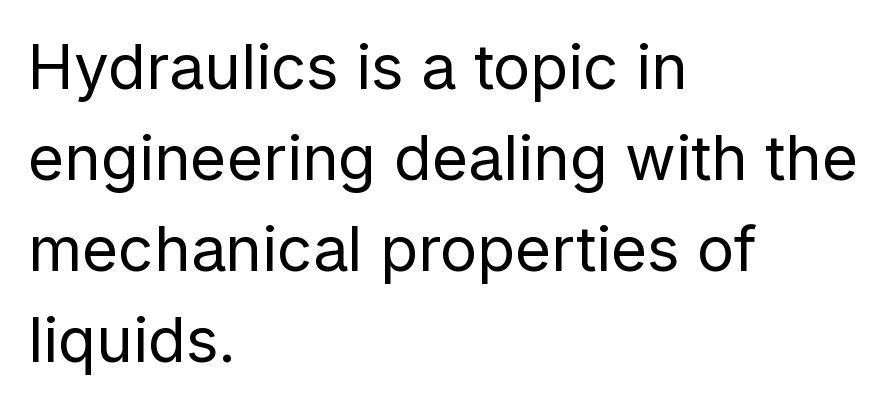
Lines of text with bare space underneath. The lettering holds an erect, upright posture throughout. The type family on display is of the sans-serif kind. These lines are set flush left with a ragged right edge. The strokes carry an ordinary text weight at most.
